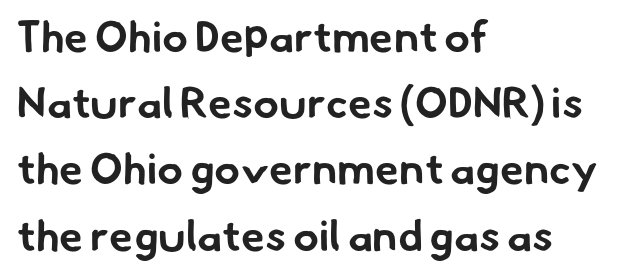
The image shows 43 px bold sans-serif type; set left-aligned, normal line spacing (1.54x), normal letter spacing, not underlined; low stroke contrast and a small x-height.
